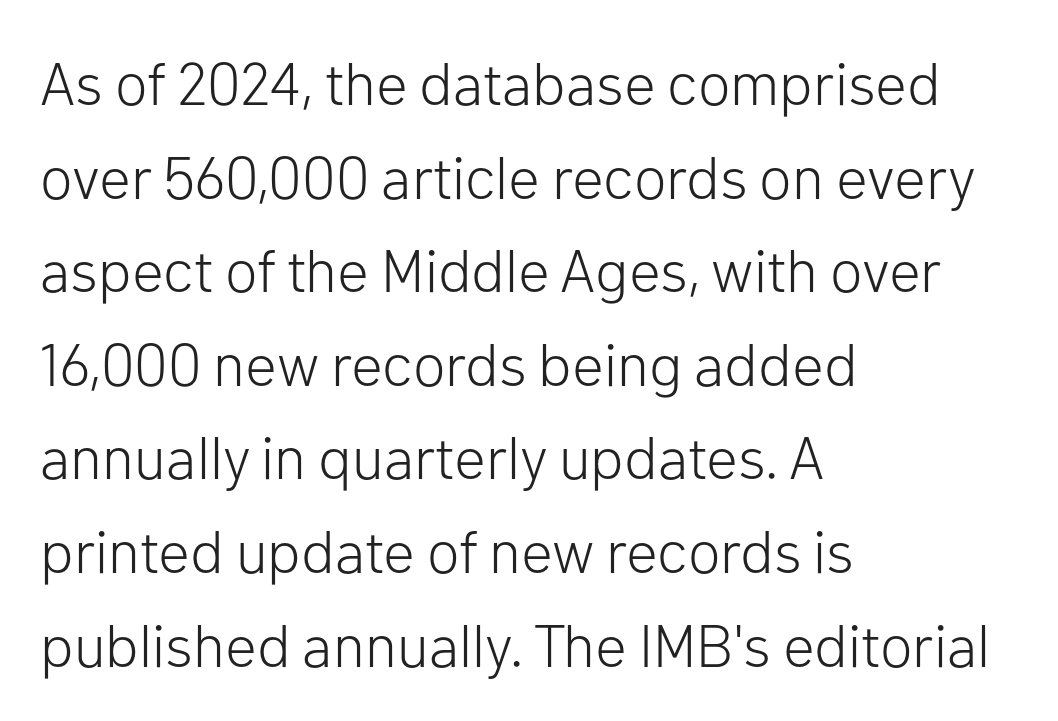
{"serif": "no", "italic": "no", "bold": "no", "weight": "light", "width": "normal", "stroke_contrast": "low", "x_height": "medium", "monospaced": "no", "underline": "no", "align": "left", "line_spacing": "normal", "line_spacing_ratio": 1.56, "letter_spacing": "normal", "letter_spacing_em": 0.0, "glyph_px": 60}
